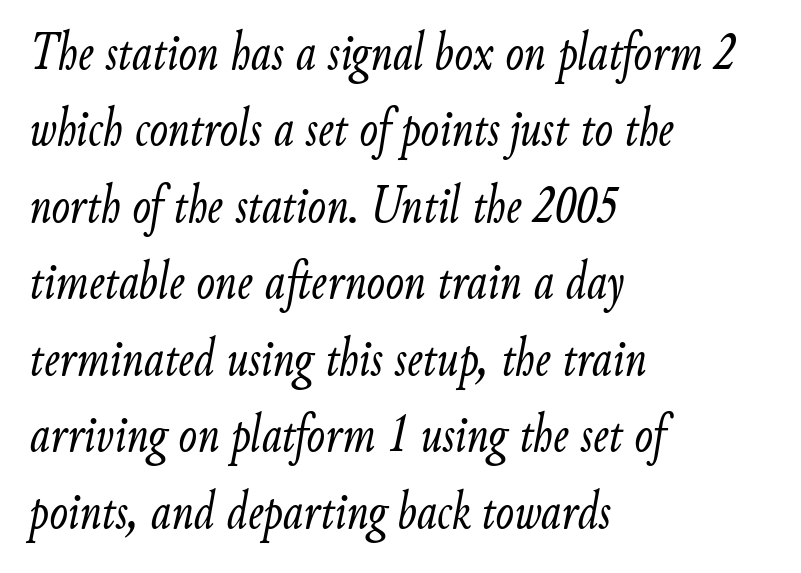
{"italic": "yes", "lean": "right", "slant_degrees": 9, "bold": "no", "weight": "light", "width": "condensed", "stroke_contrast": "low", "x_height": "small", "monospaced": "no", "underline": "no", "align": "left", "line_spacing": "normal", "line_spacing_ratio": 1.39, "letter_spacing": "normal", "letter_spacing_em": 0.0, "glyph_px": 55}
